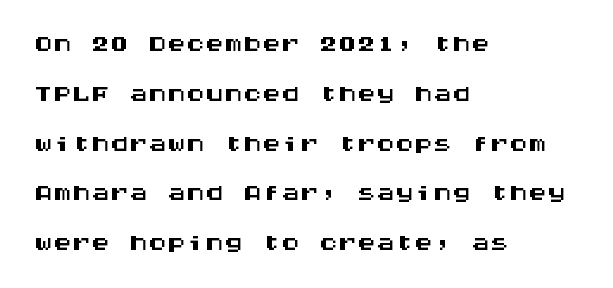
The image shows 38 px wide sans-serif type, upright, monospaced; set left-aligned, normal line spacing (1.31x), normal letter spacing, not underlined; medium stroke contrast and a large x-height.
